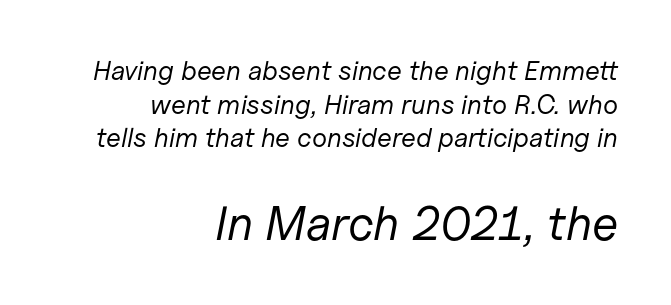
{"italic": "yes", "lean": "right", "slant_degrees": 11, "bold": "no", "weight": "regular", "width": "normal", "stroke_contrast": "low", "x_height": "medium", "monospaced": "no", "underline": "no", "align": "right", "line_spacing": "normal", "line_spacing_ratio": 1.25, "letter_spacing": "normal", "letter_spacing_em": 0.0, "larger_block": "second", "size_ratio": 1.78, "glyph_px": 48}
